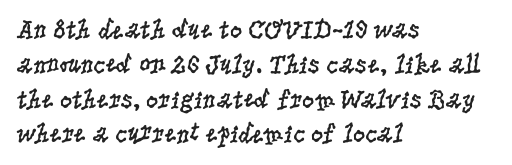
Q: Is the text bold? A: No.
Q: Is the text underlined? A: No.
Q: How is the paragraph aligned? A: Left-aligned.
Q: Is the spacing between letters normal or unusually wide? A: Normal.
Q: Is the spacing between lines tight, normal or loose? A: Normal.
